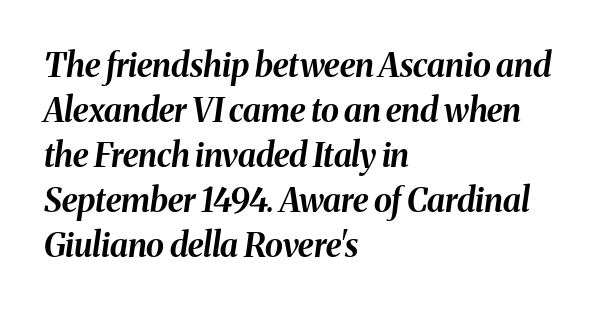
Q: Is the text bold? A: Yes.
Q: Is the text italic (slanted)? A: Yes, it leans right by about 8 degrees.
Q: Is the text underlined? A: No.
Q: How is the paragraph aligned? A: Left-aligned.
Q: Is the spacing between letters normal or unusually wide? A: Normal.
Q: Is the spacing between lines tight, normal or loose? A: Normal.
Q: Width (condensed, normal, or wide)? A: Normal.
Q: Stroke contrast? A: Medium.
Q: x-height? A: Medium.
Q: Monospaced? A: No.
